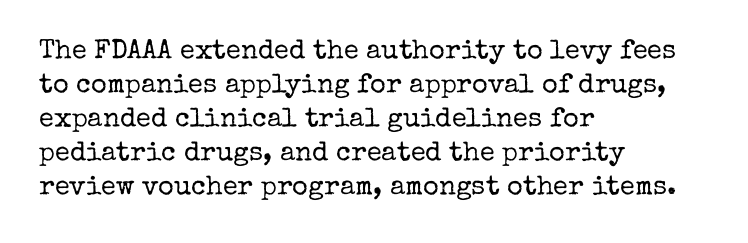
{"italic": "no", "bold": "no", "underline": "no", "align": "left", "line_spacing": "normal", "line_spacing_ratio": 1.26, "letter_spacing": "normal", "letter_spacing_em": 0.0, "glyph_px": 27}
